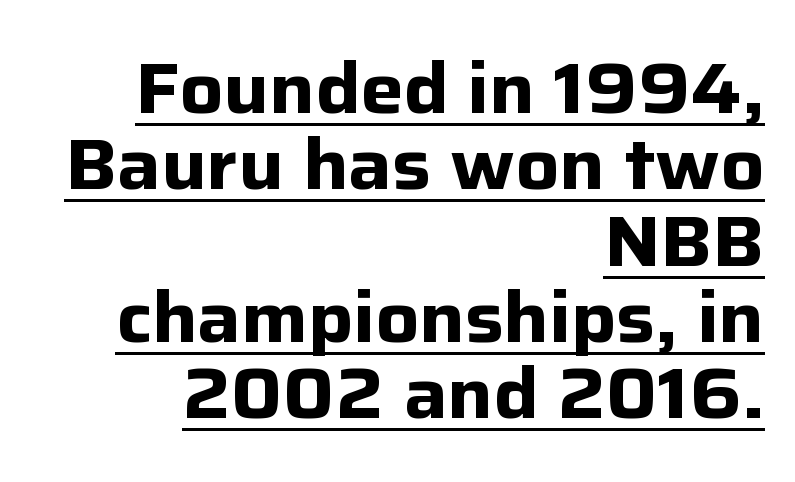
The image shows 72 px bold sans-serif type, upright; set right-aligned, tight line spacing (1.06x), normal letter spacing, underlined; low stroke contrast and a medium x-height.
